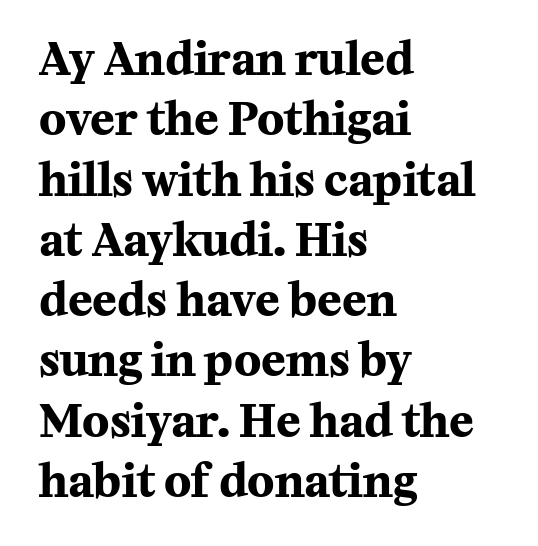
The image shows 45 px bold serif type, upright; set left-aligned, normal line spacing (1.34x), normal letter spacing, not underlined; medium stroke contrast and a medium x-height.
